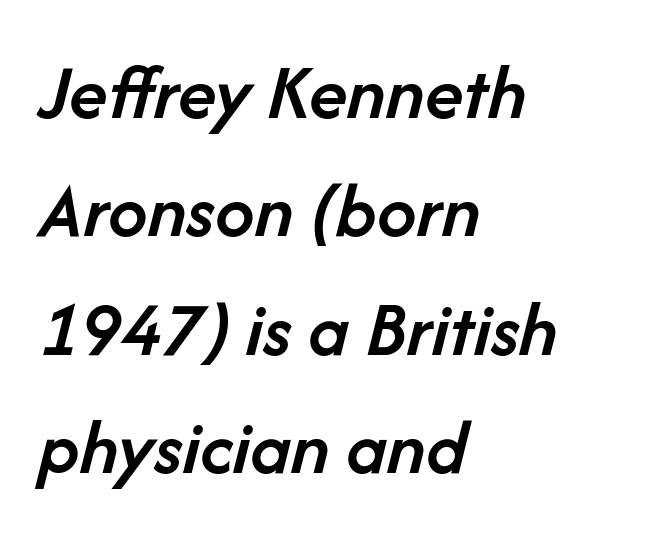
Q: Is the text bold? A: Semi-bold.
Q: Is the text italic (slanted)? A: Yes, it leans right by about 14 degrees.
Q: Is the text underlined? A: No.
Q: How is the paragraph aligned? A: Left-aligned.
Q: Is the spacing between letters normal or unusually wide? A: Normal.
Q: Is the spacing between lines tight, normal or loose? A: Normal.
Q: Width (condensed, normal, or wide)? A: Normal.
Q: Stroke contrast? A: Low.
Q: x-height? A: Medium.
Q: Monospaced? A: No.
